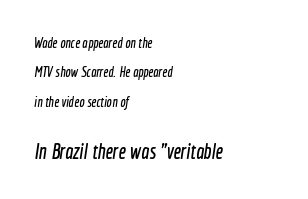
The designer gave the closing block more size than the opening block. These lines are set flush left with a ragged right edge. Quick note: underline off. The leading is generous, giving the passage an open texture.
